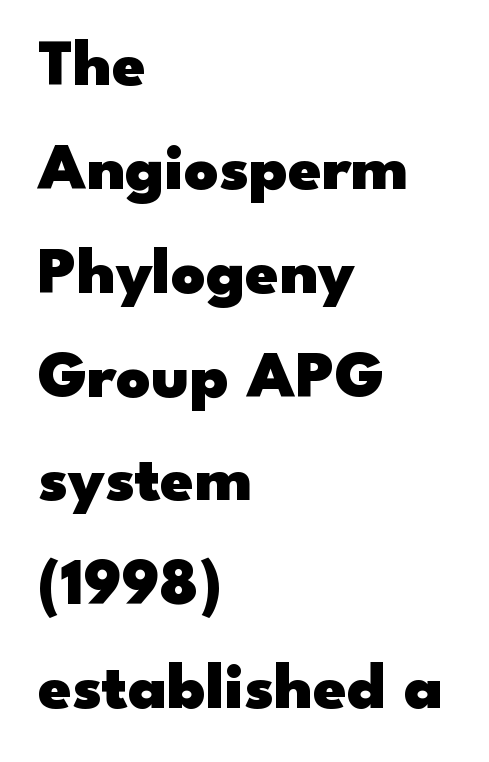
Tall strokes in this sample are plumb rather than angled. Do the characters align in a grid? No, the font is proportional. Its strokes are broad and dark, the hallmark of bold type. This rendering leaves character spacing at its baseline value.
